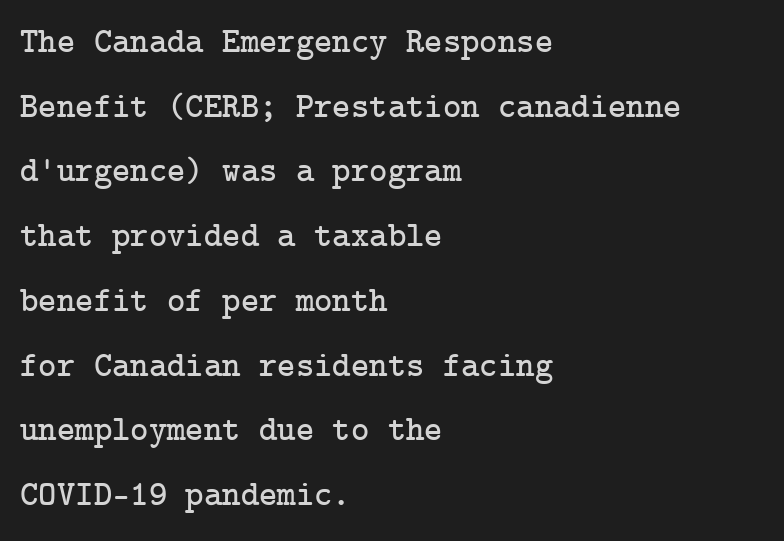
{"serif": "yes", "italic": "no", "width": "normal", "stroke_contrast": "low", "x_height": "medium", "underline": "no", "align": "left", "line_spacing_ratio": 1.85, "letter_spacing": "normal", "letter_spacing_em": 0.0, "glyph_px": 35}
